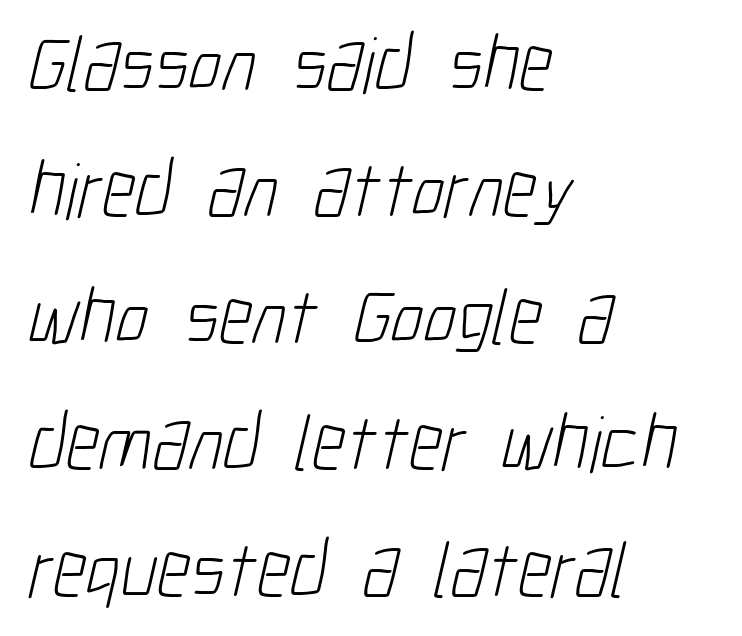
Q: Is the text bold? A: No.
Q: Is the typeface a serif or a sans-serif typeface? A: Sans-serif.
Q: Is the text underlined? A: No.
Q: How is the paragraph aligned? A: Left-aligned.
Q: Is the spacing between letters normal or unusually wide? A: Normal.
Q: Is the spacing between lines tight, normal or loose? A: Normal.
Q: Width (condensed, normal, or wide)? A: Condensed.
Q: Stroke contrast? A: Low.
Q: x-height? A: Medium.
Q: Monospaced? A: No.
